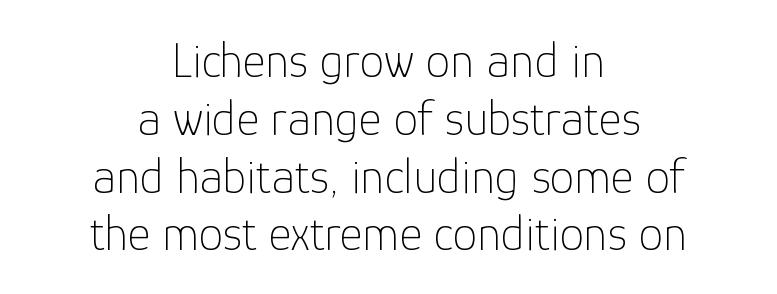
{"serif": "no", "italic": "no", "bold": "no", "weight": "thin", "width": "normal", "stroke_contrast": "low", "x_height": "medium", "monospaced": "no", "underline": "no", "align": "center", "line_spacing_ratio": 1.18, "letter_spacing": "normal", "letter_spacing_em": 0.0, "glyph_px": 49}
